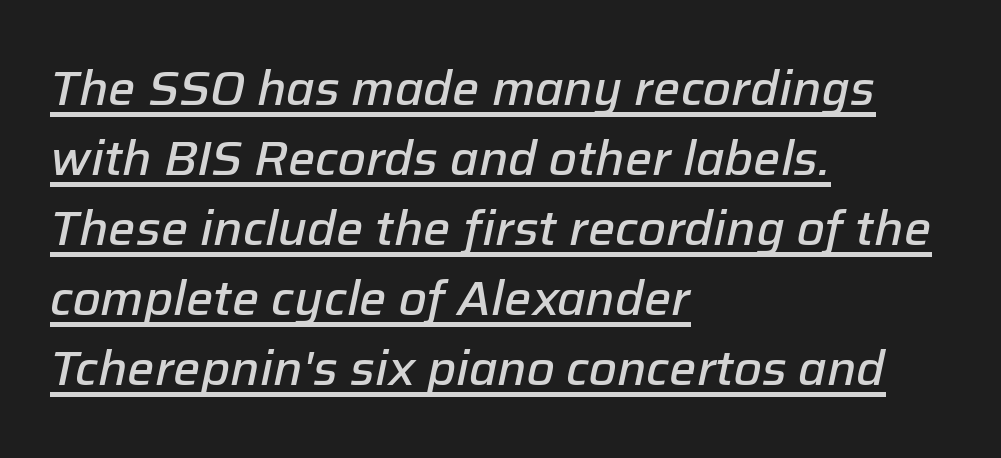
The image shows 48 px semibold type, italic (leaning right); set left-aligned, normal line spacing (1.46x), normal letter spacing, underlined; low stroke contrast and a medium x-height.
